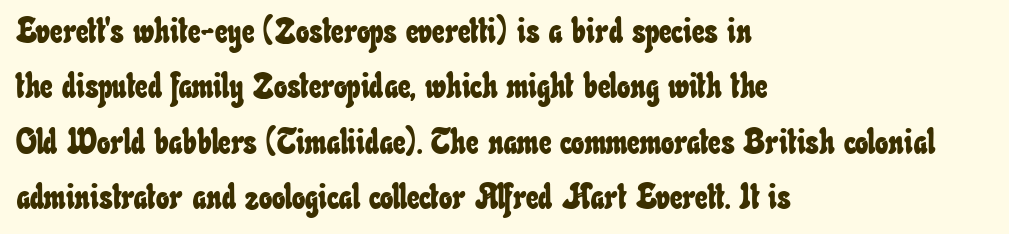
{"width": "condensed", "stroke_contrast": "low", "x_height": "small", "monospaced": "no", "underline": "no", "align": "left", "line_spacing": "normal", "line_spacing_ratio": 1.58, "letter_spacing": "normal", "letter_spacing_em": 0.0, "glyph_px": 35}
